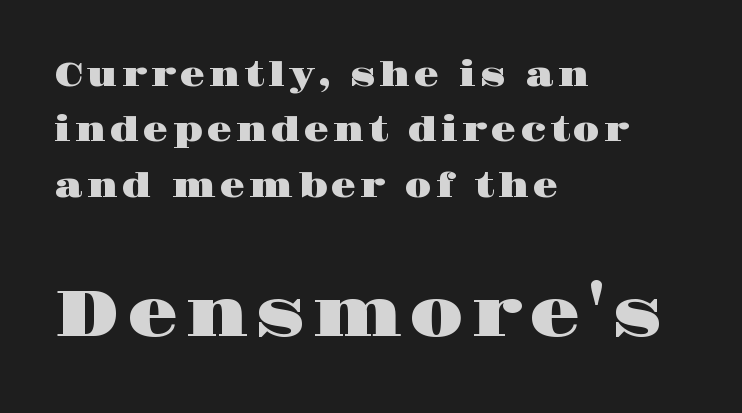
{"serif": "yes", "italic": "no", "width": "wide", "stroke_contrast": "high", "x_height": "large", "monospaced": "no", "underline": "no", "align": "left", "line_spacing": "normal", "line_spacing_ratio": 1.68, "larger_block": "second", "size_ratio": 2.0, "glyph_px": 66}
